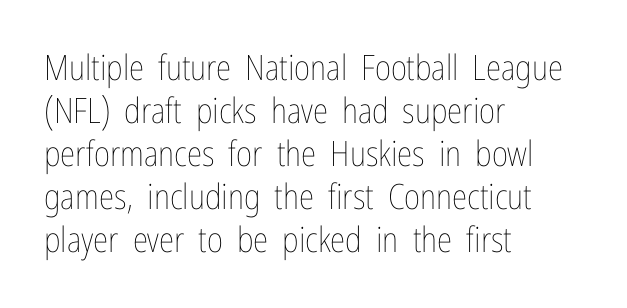
Q: Is the text bold? A: No.
Q: Is the text italic (slanted)? A: No, it is upright.
Q: Is the text underlined? A: No.
Q: How is the paragraph aligned? A: Left-aligned.
Q: Is the spacing between letters normal or unusually wide? A: Normal.
Q: Width (condensed, normal, or wide)? A: Condensed.
Q: Stroke contrast? A: Low.
Q: x-height? A: Medium.
Q: Monospaced? A: No.
